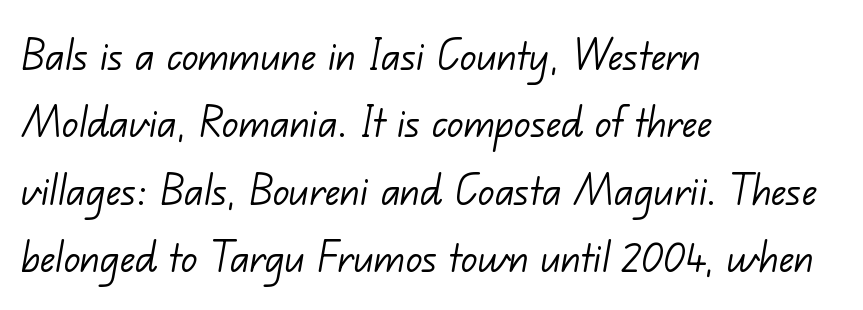
{"serif": "no", "bold": "no", "weight": "light", "width": "normal", "stroke_contrast": "low", "x_height": "small", "monospaced": "no", "underline": "no", "align": "left", "line_spacing": "normal", "line_spacing_ratio": 1.35, "letter_spacing": "normal", "letter_spacing_em": 0.0, "glyph_px": 50}
